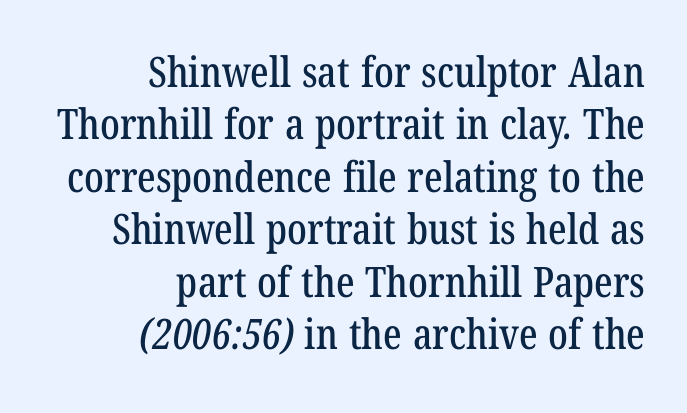
Q: Is the typeface a serif or a sans-serif typeface? A: Serif.
Q: Is the text underlined? A: No.
Q: How is the paragraph aligned? A: Right-aligned.
Q: Is the spacing between letters normal or unusually wide? A: Normal.
Q: Is the spacing between lines tight, normal or loose? A: Normal.
Q: Width (condensed, normal, or wide)? A: Condensed.
Q: Stroke contrast? A: Low.
Q: x-height? A: Medium.
Q: Monospaced? A: No.
